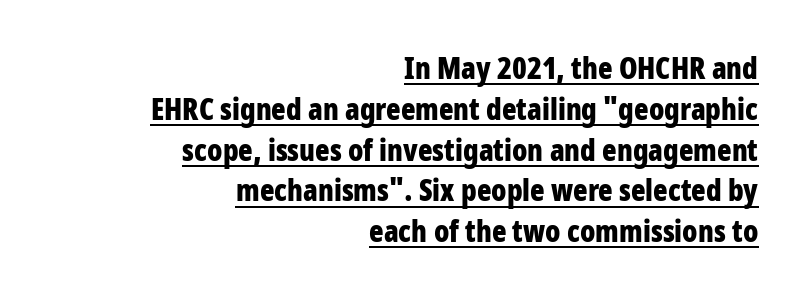
{"serif": "no", "italic": "no", "bold": "yes", "weight": "bold", "width": "condensed", "stroke_contrast": "low", "x_height": "large", "monospaced": "no", "underline": "yes", "align": "right", "line_spacing": "normal", "line_spacing_ratio": 1.36, "letter_spacing": "normal", "letter_spacing_em": 0.0, "glyph_px": 30}
